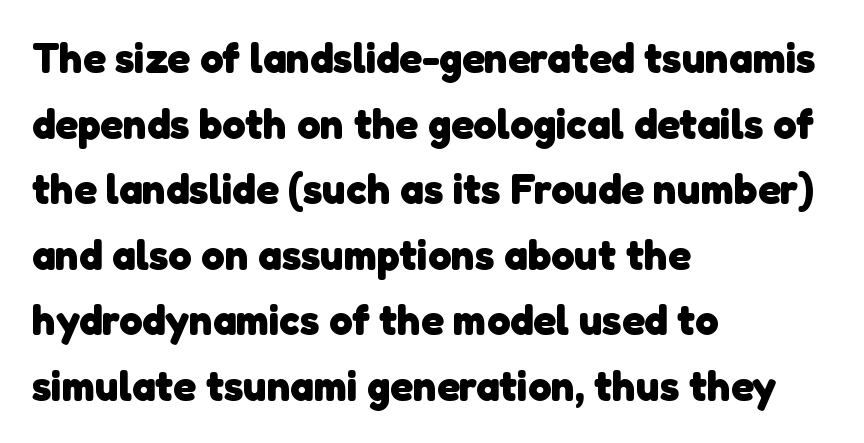
The face used here is proportionally spaced, like ordinary book or web type. In CSS terms this would be text-align: left. The letters carry no serifs — their stems end cleanly without finishing strokes. Plenty of ink on the page — the face is bold.
